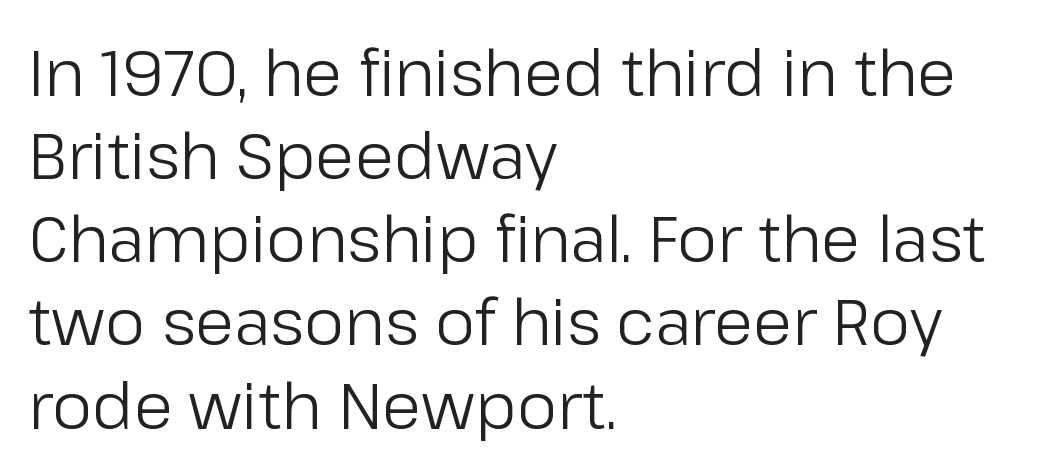
Teacher's note: observe the even left margin — that is flush-left alignment. A roman cut, with each character standing at attention. Just letters on the line, the space beneath them empty. Letter spacing: default.
